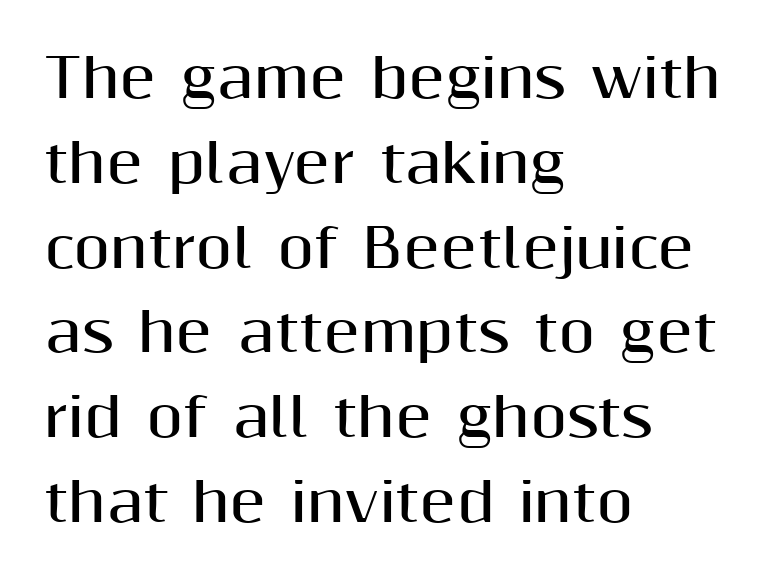
Q: Is the text bold? A: Yes.
Q: Is the text italic (slanted)? A: No, it is upright.
Q: Is the typeface a serif or a sans-serif typeface? A: Sans-serif.
Q: Is the text underlined? A: No.
Q: How is the paragraph aligned? A: Left-aligned.
Q: Is the spacing between letters normal or unusually wide? A: Normal.
Q: Is the spacing between lines tight, normal or loose? A: Normal.
Q: Width (condensed, normal, or wide)? A: Normal.
Q: Stroke contrast? A: Medium.
Q: x-height? A: Medium.
Q: Monospaced? A: No.
